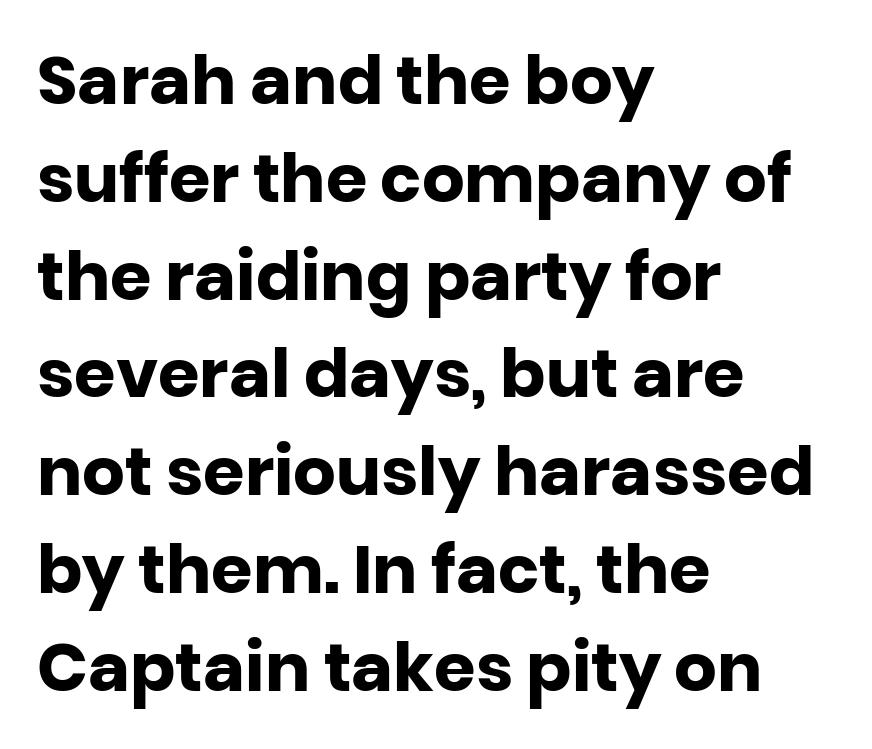
{"serif": "no", "italic": "no", "bold": "yes", "weight": "heavy", "width": "normal", "stroke_contrast": "low", "x_height": "large", "monospaced": "no", "underline": "no", "align": "left", "line_spacing": "normal", "line_spacing_ratio": 1.46, "letter_spacing": "normal", "letter_spacing_em": 0.0, "glyph_px": 67}
